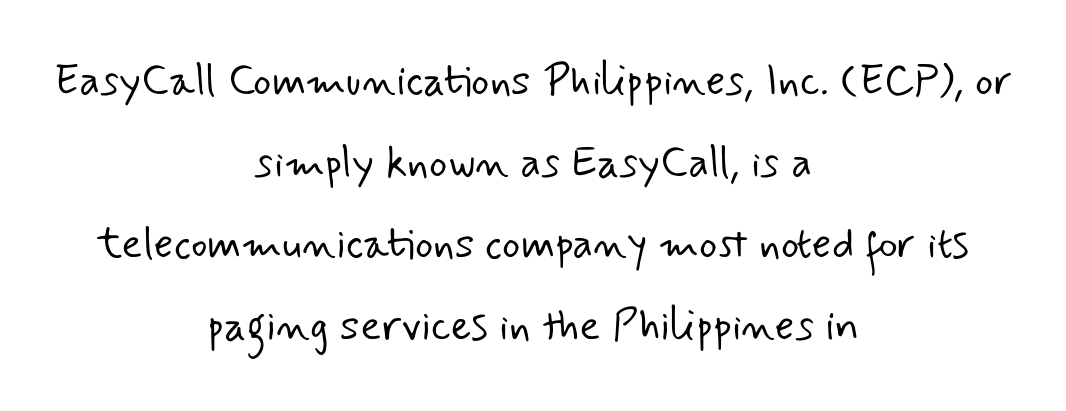
Unmarked baselines from the first word to the last. The leading is generous, giving the passage an open texture. Neither beginnings nor endings align; midpoints do. Inter-character spacing is left at the font's built-in metrics. Typographically, this falls in the sans-serif category.
